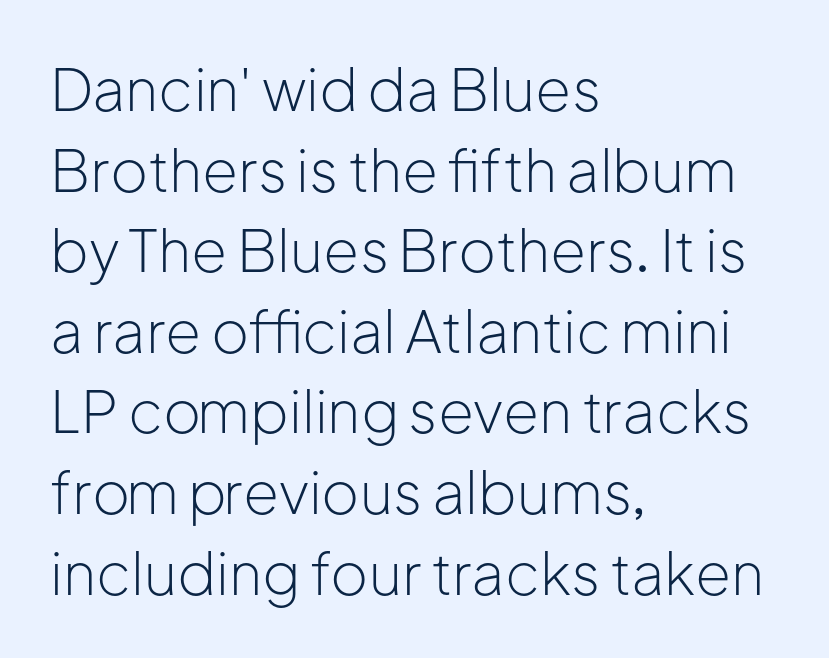
{"serif": "no", "italic": "no", "bold": "no", "weight": "light", "width": "normal", "stroke_contrast": "low", "x_height": "medium", "monospaced": "no", "underline": "no", "align": "left", "line_spacing": "normal", "line_spacing_ratio": 1.39, "letter_spacing": "normal", "letter_spacing_em": 0.0, "glyph_px": 58}
